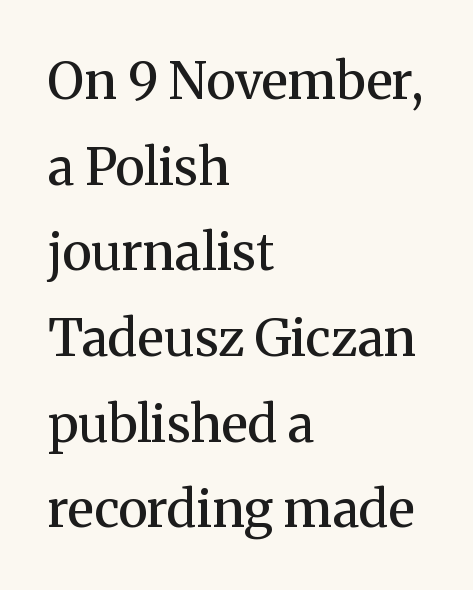
Q: Is the text bold? A: Semi-bold.
Q: Is the text italic (slanted)? A: No, it is upright.
Q: Is the typeface a serif or a sans-serif typeface? A: Serif.
Q: Is the text underlined? A: No.
Q: How is the paragraph aligned? A: Left-aligned.
Q: Is the spacing between letters normal or unusually wide? A: Normal.
Q: Is the spacing between lines tight, normal or loose? A: Normal.
Q: Width (condensed, normal, or wide)? A: Normal.
Q: Stroke contrast? A: Medium.
Q: x-height? A: Medium.
Q: Monospaced? A: No.
